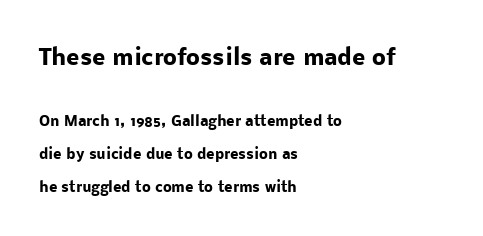
{"italic": "no", "bold": "yes", "underline": "no", "align": "left", "line_spacing": "loose", "line_spacing_ratio": 2.36, "letter_spacing": "normal", "letter_spacing_em": 0.0, "larger_block": "first", "size_ratio": 1.57, "glyph_px": 22}
